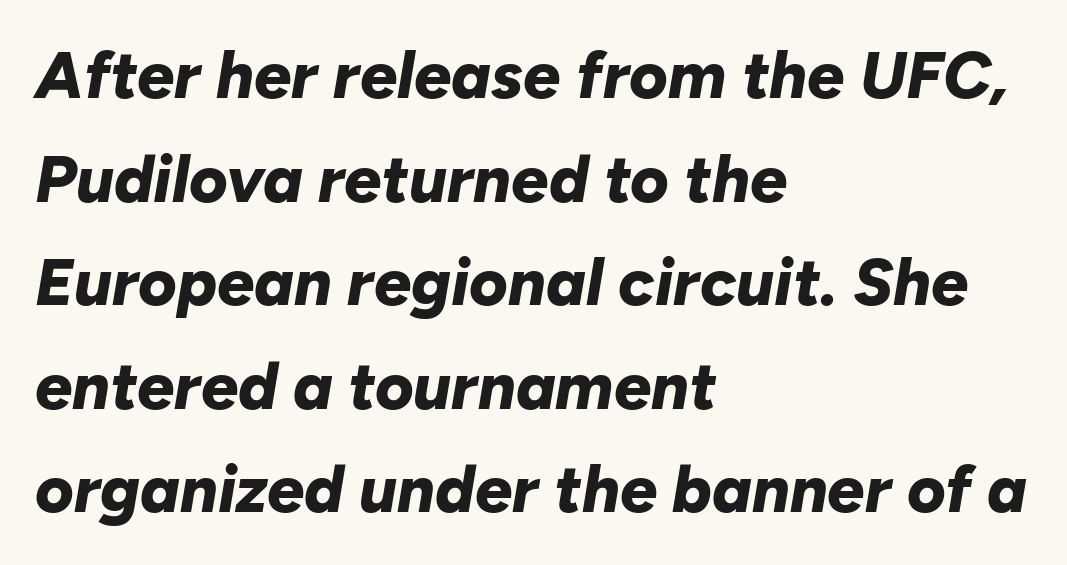
Q: Is the text bold? A: Yes.
Q: Is the text italic (slanted)? A: Yes, it leans right by about 10 degrees.
Q: Is the text underlined? A: No.
Q: How is the paragraph aligned? A: Left-aligned.
Q: Is the spacing between letters normal or unusually wide? A: Normal.
Q: Is the spacing between lines tight, normal or loose? A: Normal.
Q: Width (condensed, normal, or wide)? A: Normal.
Q: Stroke contrast? A: Low.
Q: x-height? A: Medium.
Q: Monospaced? A: No.
